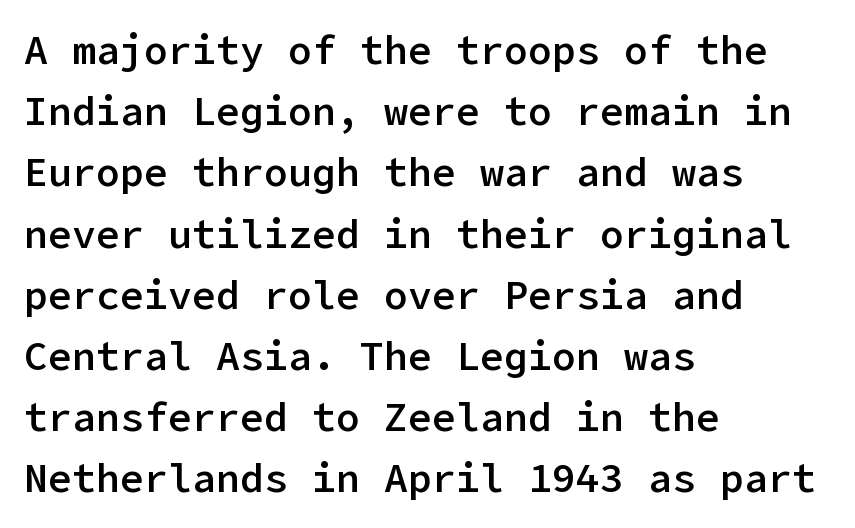
This is sans-serif lettering, the kind often seen on screens and signage. The space directly below the letters is spotless. Interline gaps are of average width in this sample. Summary of weight: moderately heavy, a semibold. The letterforms sit shoulder to shoulder at normal distance. The paragraph shown leans on its left margin.
